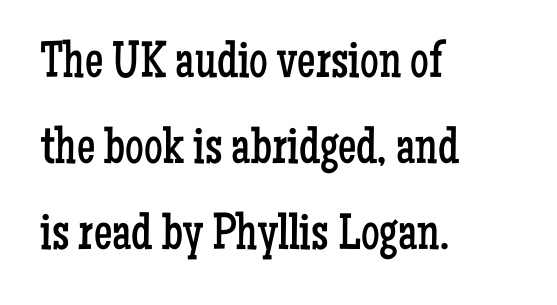
Short note: letters normally spaced. Stroke thickness stays within the range of a standard reading face or lighter. Note the varied advance widths — an 'i' is clearly narrower than an 'm'. Typographically, this falls in the serif category. Ascenders rise straight up at ninety degrees.
